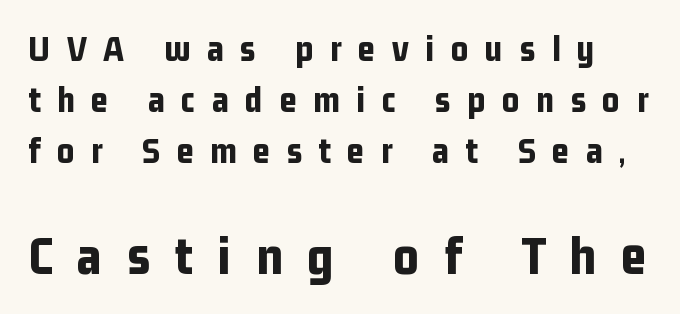
Q: Is the text bold? A: Yes.
Q: Is the text italic (slanted)? A: No, it is upright.
Q: Is the typeface a serif or a sans-serif typeface? A: Sans-serif.
Q: Is the text underlined? A: No.
Q: Is the spacing between letters normal or unusually wide? A: Unusually wide.
Q: Is the spacing between lines tight, normal or loose? A: Normal.
Q: Which block of text is set in a larger size, the first (top) or the second (bottom)? A: The second (bottom) one.
Q: Width (condensed, normal, or wide)? A: Condensed.
Q: Stroke contrast? A: Low.
Q: x-height? A: Medium.
Q: Monospaced? A: No.
